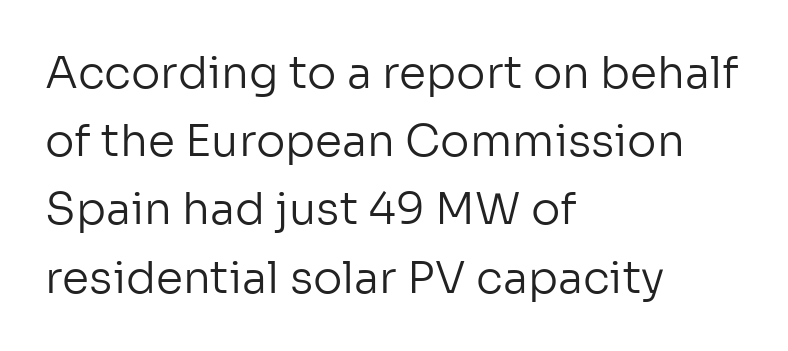
The image shows 44 px regular-weight sans-serif type, upright; set left-aligned, normal line spacing (1.55x), normal letter spacing, not underlined; low stroke contrast and a medium x-height.
